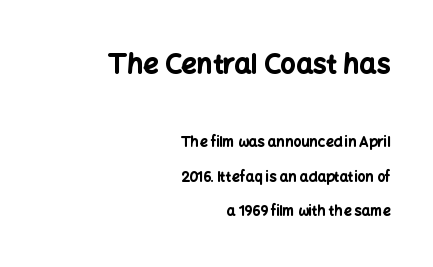
Q: Is the text bold? A: Yes.
Q: Is the text italic (slanted)? A: No, it is upright.
Q: Is the text underlined? A: No.
Q: How is the paragraph aligned? A: Right-aligned.
Q: Is the spacing between letters normal or unusually wide? A: Normal.
Q: Is the spacing between lines tight, normal or loose? A: Loose.
Q: Which block of text is set in a larger size, the first (top) or the second (bottom)? A: The first (top) one.
